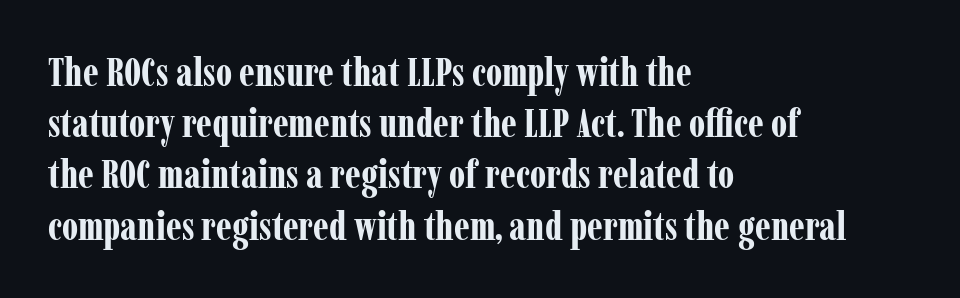
{"serif": "yes", "italic": "no", "bold": "yes", "weight": "bold", "width": "condensed", "stroke_contrast": "low", "x_height": "medium", "monospaced": "no", "underline": "no", "align": "left", "line_spacing": "normal", "line_spacing_ratio": 1.28, "letter_spacing": "normal", "letter_spacing_em": 0.0, "glyph_px": 40}
